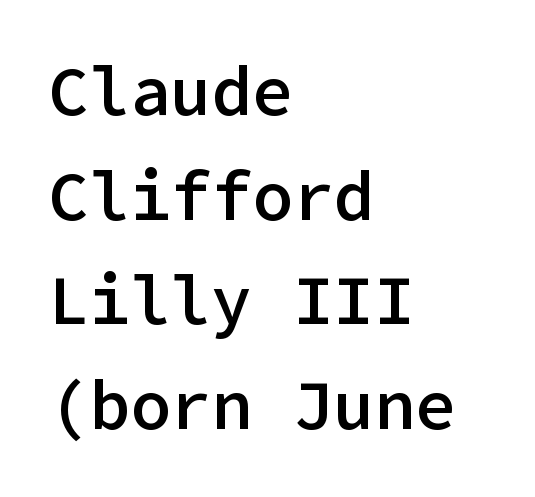
{"serif": "no", "italic": "no", "bold": "semi", "weight": "semibold", "width": "normal", "stroke_contrast": "low", "x_height": "medium", "underline": "no", "align": "left", "line_spacing": "normal", "line_spacing_ratio": 1.54, "letter_spacing": "normal", "letter_spacing_em": 0.0, "glyph_px": 68}
